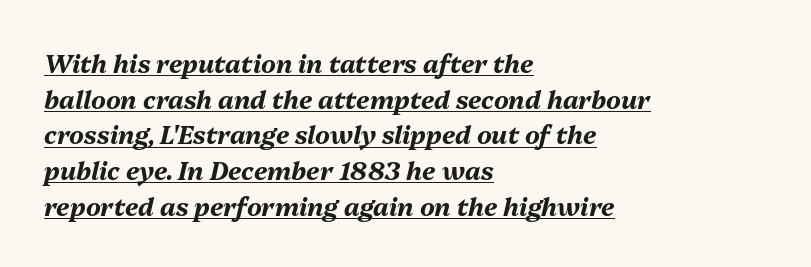
{"italic": "yes", "lean": "right", "slant_degrees": 13, "bold": "yes", "underline": "yes", "align": "left", "line_spacing": "normal", "line_spacing_ratio": 1.43, "letter_spacing": "normal", "letter_spacing_em": 0.0, "glyph_px": 25}
